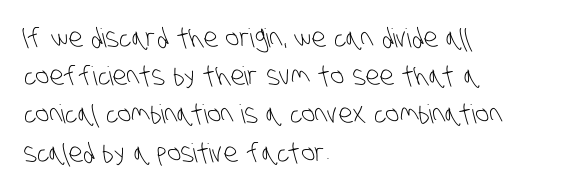
Q: Is the text bold? A: No.
Q: Is the text underlined? A: No.
Q: How is the paragraph aligned? A: Left-aligned.
Q: Is the spacing between letters normal or unusually wide? A: Normal.
Q: Is the spacing between lines tight, normal or loose? A: Normal.
